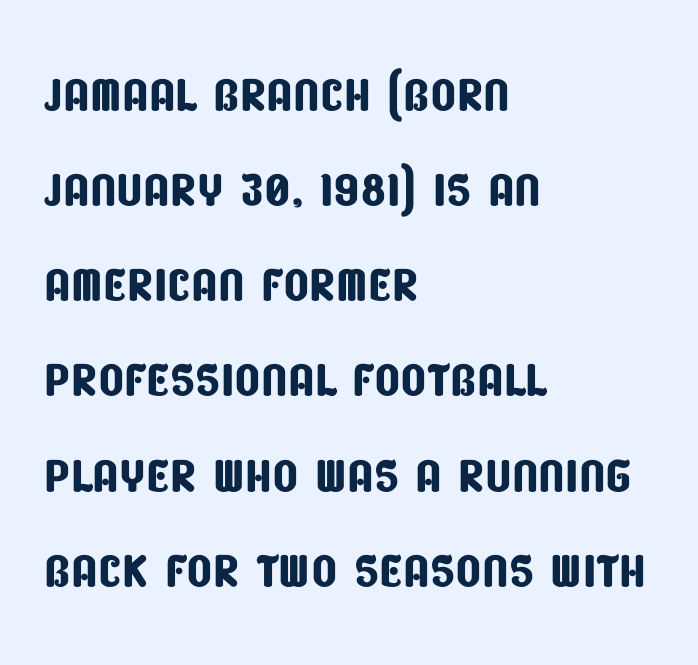
{"serif": "no", "width": "condensed", "stroke_contrast": "low", "x_height": "large", "monospaced": "no", "underline": "no", "align": "left", "line_spacing": "normal", "line_spacing_ratio": 1.42, "letter_spacing": "normal", "letter_spacing_em": 0.0, "glyph_px": 67}
